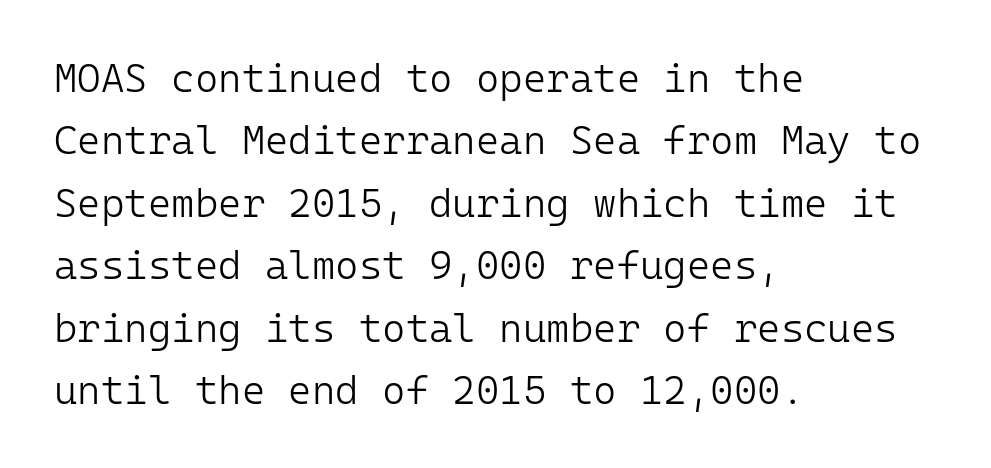
Q: Is the text bold? A: No.
Q: Is the text italic (slanted)? A: No, it is upright.
Q: Is the typeface a serif or a sans-serif typeface? A: Sans-serif.
Q: Is the text underlined? A: No.
Q: How is the paragraph aligned? A: Left-aligned.
Q: Is the spacing between letters normal or unusually wide? A: Normal.
Q: Is the spacing between lines tight, normal or loose? A: Normal.
Q: Width (condensed, normal, or wide)? A: Normal.
Q: Stroke contrast? A: Low.
Q: x-height? A: Medium.
Q: Monospaced? A: Yes.
